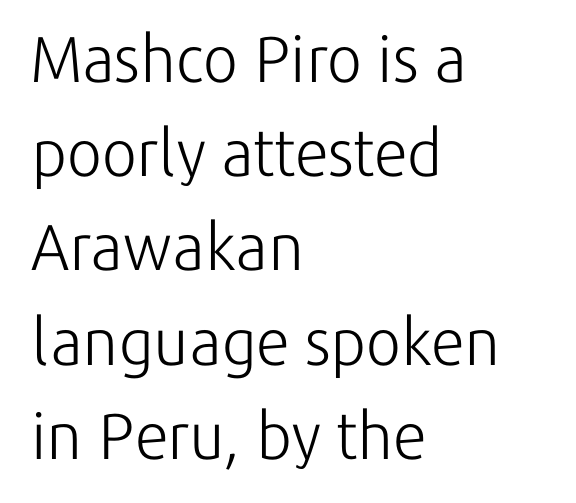
The image shows 65 px light sans-serif type, upright; set left-aligned, normal line spacing (1.45x), normal letter spacing, not underlined; low stroke contrast and a medium x-height.
